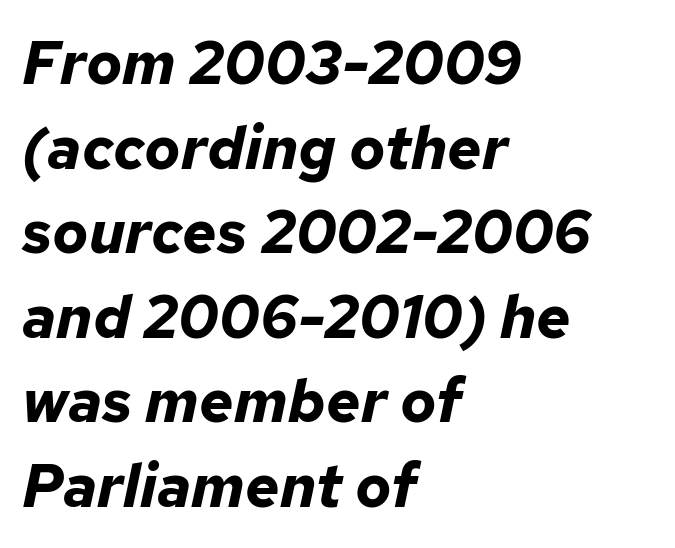
The image shows 60 px bold type, italic (leaning right); set left-aligned, normal line spacing (1.41x), normal letter spacing, not underlined; low stroke contrast and a medium x-height.
